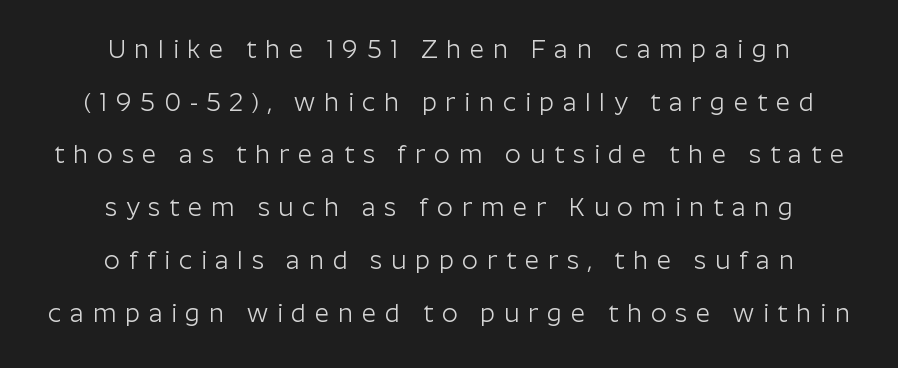
No extra ink here — the face is not bold. Display-style spreading of the glyphs; the letterfit is very open. Unlike italic type, these characters show no tilt at all. This rendering uses center alignment, leaving both contours irregular but symmetric. Vertical spacing — loose.
